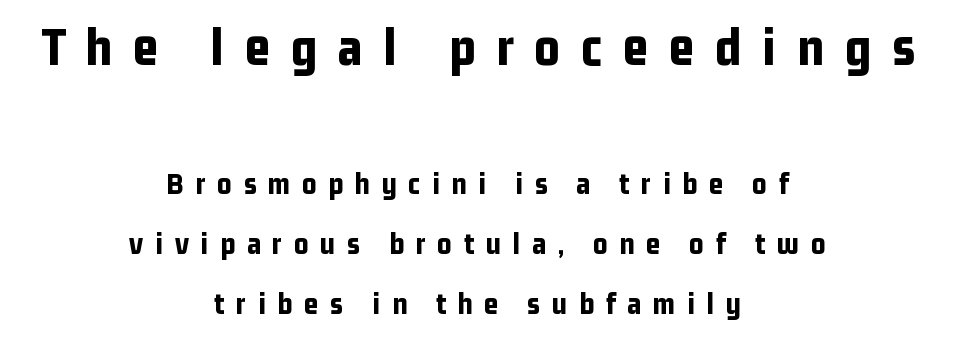
The image shows 55 px bold, condensed sans-serif type, upright; set centered, loose line spacing (1.93x), unusually wide letter spacing (+0.38 em), not underlined; the first (top) block is 1.77x larger; low stroke contrast and a medium x-height.
